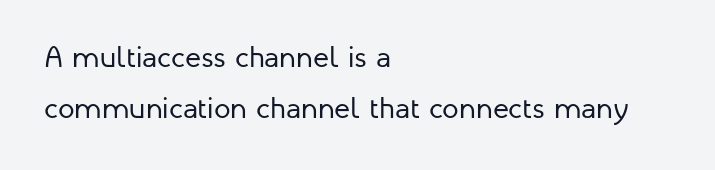
Nope, not italic — everything's standing straight. Short and long lines alike share a common starting point at left. Look at the bottom of the vertical strokes: they stop flat, with no serifs. Stems here are at most as thick as an everyday book face. Caption: standard tracking, unaltered.
